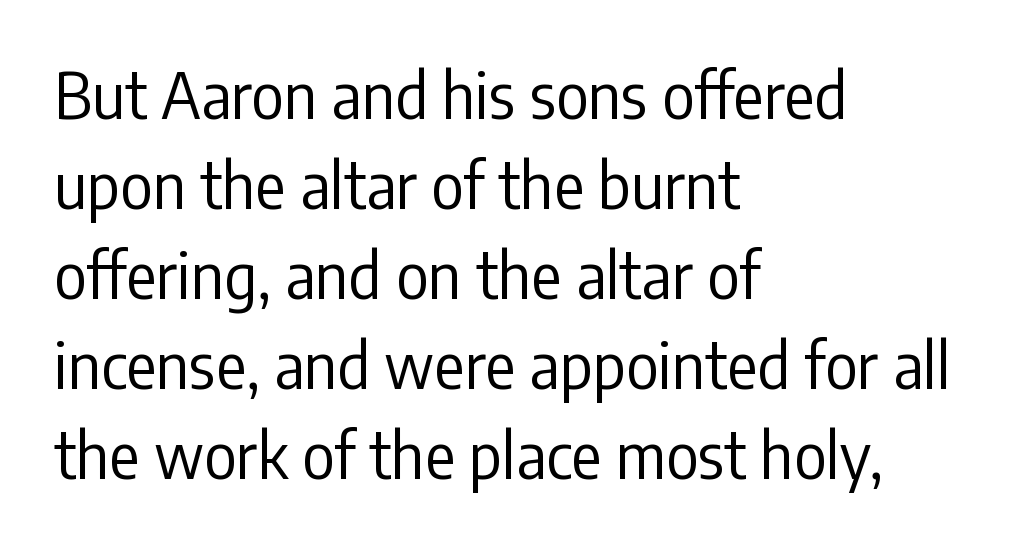
The font's upright variant was chosen for this text. The baseline area is clear. Students, observe: this is what conventionally led text looks like. Is the stroke heavy? The answer is a plain regular-or-lighter. Proportional: the letters do not fall into vertical columns. Are there feet on the stems? There aren't — it's a sans.
